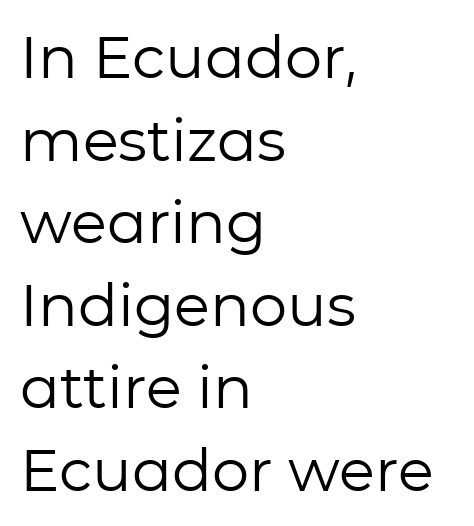
No extra ink here — the face is not bold. The gaps between neighbouring characters are ordinary and unremarkable. The passage shown is typeset with a sans-serif family. Regarding leading, the lines here are spaced in the standard way. These lines are rendered in a variable-pitch font.
